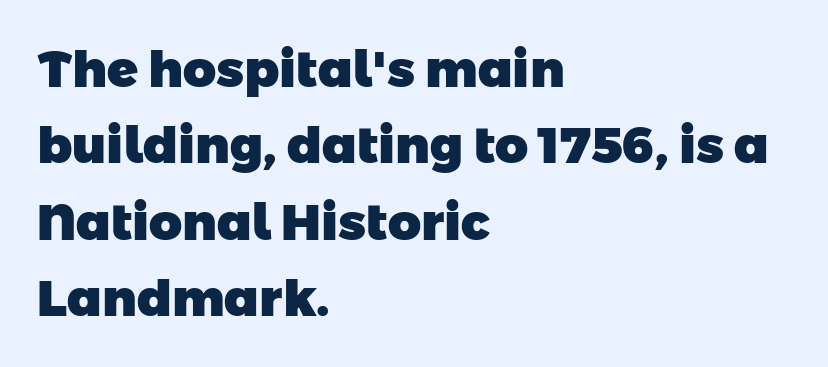
The image shows 51 px heavy sans-serif type; set left-aligned, normal line spacing (1.5x), normal letter spacing, not underlined; low stroke contrast and a medium x-height.
